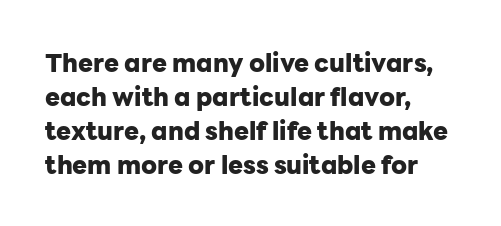
Just letters on the line, the space beneath them empty. No italicization has been applied; the sample stays upright. The rows are spaced the way most documents space them. The glyphs have the mass of a bold cut. Look at the tracking — it's just the regular setting, nothing added. Each line starts at the same left margin while the right side varies.
